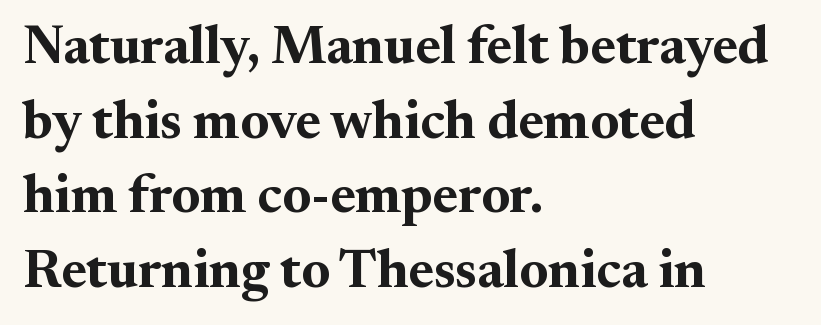
Plenty of ink on the page — the face is bold. The rendering keeps characters at their native spacing. Lines of text with bare space underneath. Reading down the column, the eye jumps a familiar distance to each next line.
